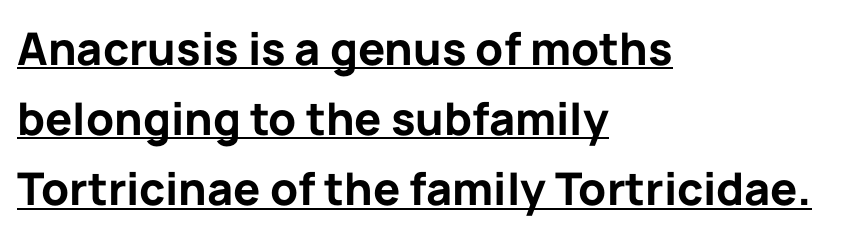
The image shows 45 px bold sans-serif type, upright; set left-aligned, normal line spacing (1.56x), normal letter spacing, underlined; low stroke contrast and a medium x-height.
